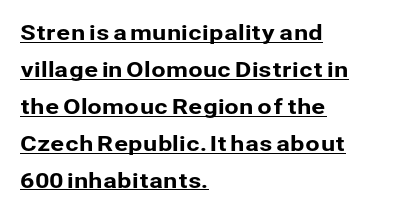
The image shows 21 px text type, upright; set left-aligned, line spacing 1.76x, normal letter spacing, underlined.
